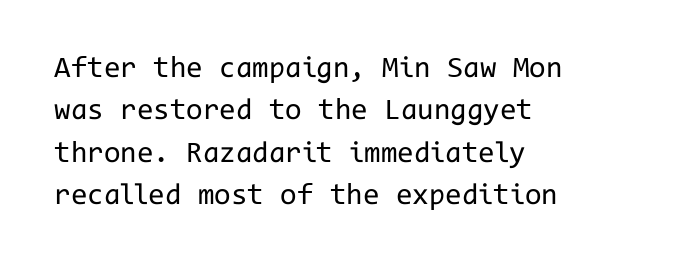
Clear beneath every line of the passage. The characters display no serif detailing; their extremities are plain. These lines are set flush left with a ragged right edge. Rows of type keep a routine distance in the vertical direction. Italic: no, the glyphs are upright roman.
